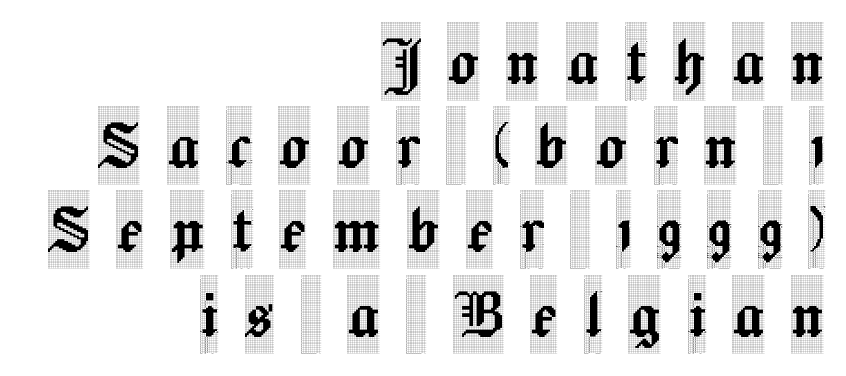
The image shows 78 px condensed serif type, upright; set right-aligned, tight line spacing (1.08x), unusually wide letter spacing (+0.34 em), not underlined; a large x-height.
